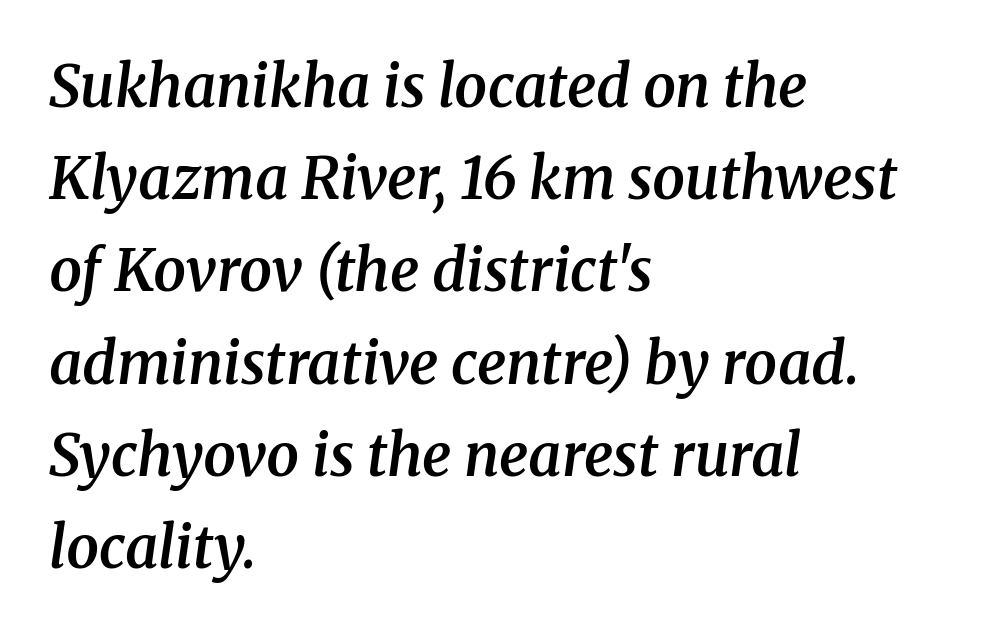
A typesetter would mark this as italic. Compared with a centered layout, this one pins lines to the left instead. The block of text has a typical density, with ordinary space between rows. The face used here is a semibold: visibly heavier than regular, lighter than bold.
